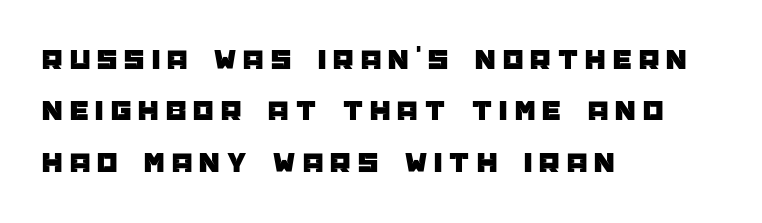
{"serif": "no", "italic": "no", "width": "normal", "stroke_contrast": "low", "x_height": "large", "monospaced": "no", "underline": "no", "align": "left", "line_spacing_ratio": 1.77, "letter_spacing": "wide", "letter_spacing_em": 0.25, "glyph_px": 29}
